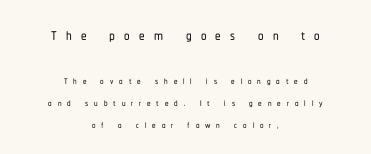
The image shows 22 px text type, upright; set centered, normal line spacing (1.56x), unusually wide letter spacing (+0.42 em), not underlined; the first (top) block is 1.57x larger.
